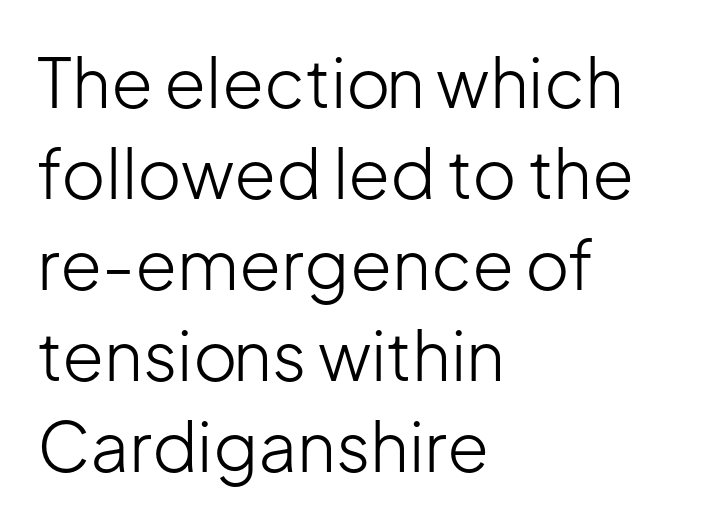
The image shows 68 px light sans-serif type, upright; set left-aligned, normal line spacing (1.34x), normal letter spacing, not underlined; low stroke contrast and a medium x-height.
